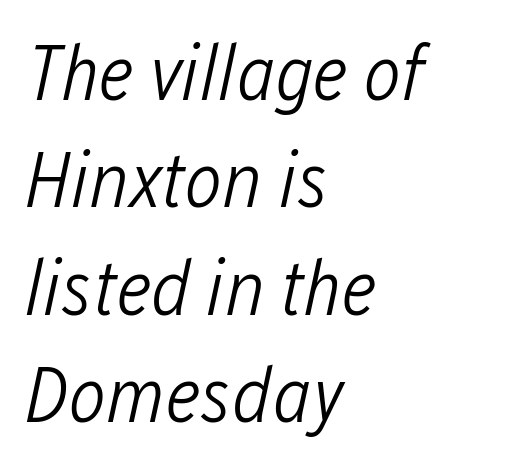
Slant detected: the letters are inclined. The passage shown is typed in a proportional face where columns would drift. How are the letters spaced? Ordinarily, with no added tracking. Just letters on the line, the space beneath them empty.
